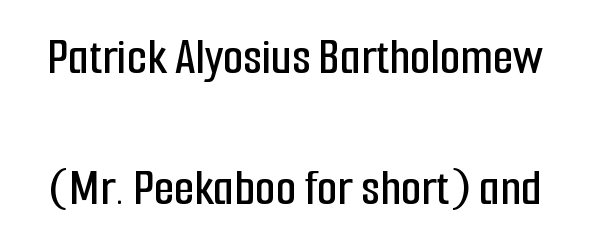
The image shows 53 px condensed sans-serif type, upright; set loose line spacing (2.47x), normal letter spacing, not underlined; low stroke contrast and a medium x-height.
